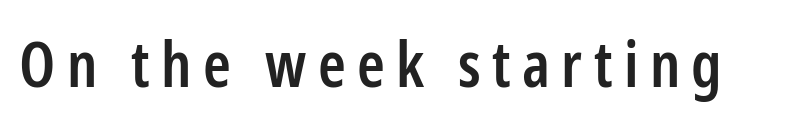
Descenders hang freely into open space. Grotesque or geometric, the face here clearly has no serifs. Looks like regular typesetting: each glyph gets only the width it needs. What weight is shown? A semibold, between regular and bold. Do the letters lean? They stand straight.
